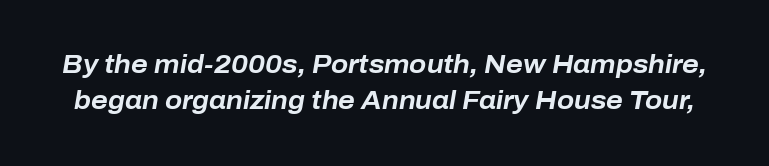
{"italic": "yes", "lean": "right", "slant_degrees": 10, "bold": "yes", "underline": "no", "line_spacing": "normal", "line_spacing_ratio": 1.43, "letter_spacing": "normal", "letter_spacing_em": 0.0, "glyph_px": 25}
